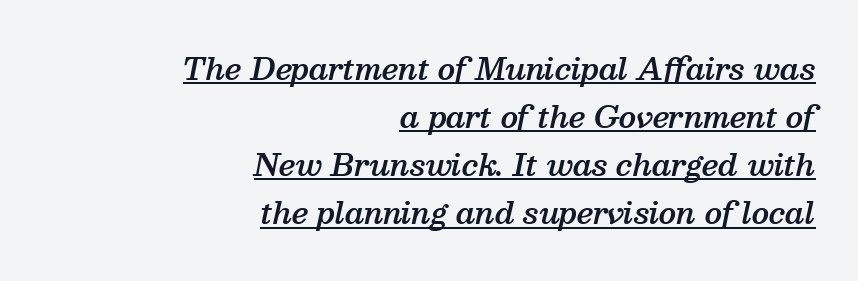
Decoration check: the copy is underlined. The glyphs have the mass of a demibold cut, below bold. The glyphs in this specimen are seriffed. Glyph-to-glyph distance matches everyday printed text. Emphasis-style slanted type is in use. Each letter keeps its own natural width here, so spacing adapts to shape.
